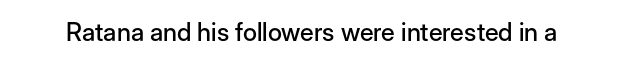
The image shows 25 px text type, upright; set normal letter spacing, not underlined.
